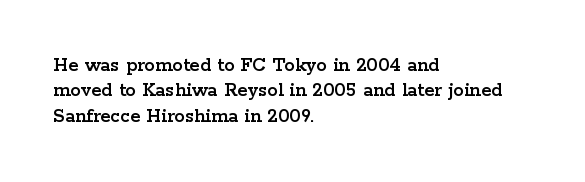
The image shows 21 px text type, upright; set left-aligned, line spacing 1.21x, normal letter spacing, not underlined.
